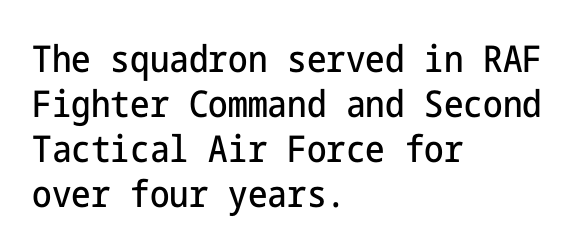
Q: Is the text italic (slanted)? A: No, it is upright.
Q: Is the typeface a serif or a sans-serif typeface? A: Sans-serif.
Q: Is the text underlined? A: No.
Q: How is the paragraph aligned? A: Left-aligned.
Q: Is the spacing between letters normal or unusually wide? A: Normal.
Q: Width (condensed, normal, or wide)? A: Condensed.
Q: Stroke contrast? A: Low.
Q: x-height? A: Medium.
